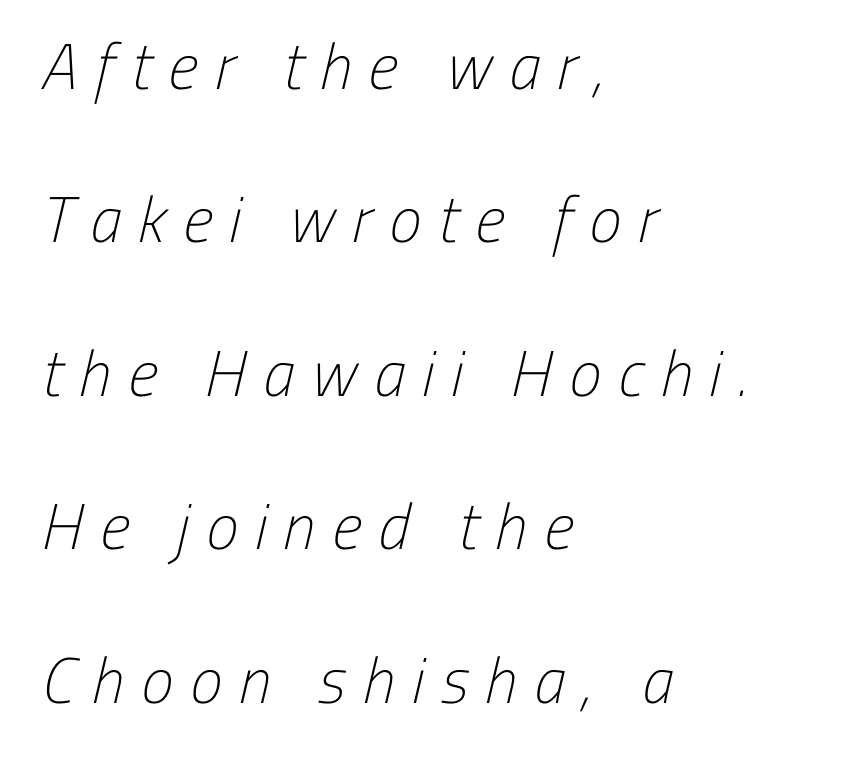
The image shows 65 px light, condensed sans-serif type; set left-aligned, loose line spacing (2.36x), unusually wide letter spacing (+0.26 em), not underlined; low stroke contrast and a medium x-height.
